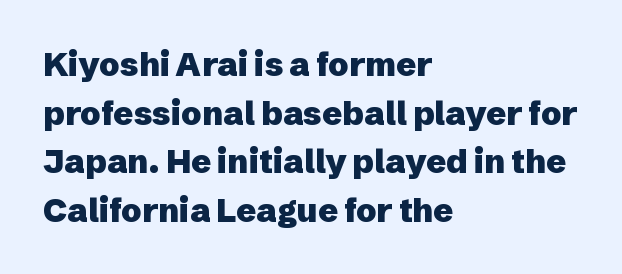
The image shows 33 px heavy sans-serif type, upright; set left-aligned, normal line spacing (1.47x), normal letter spacing, not underlined; low stroke contrast and a medium x-height.
